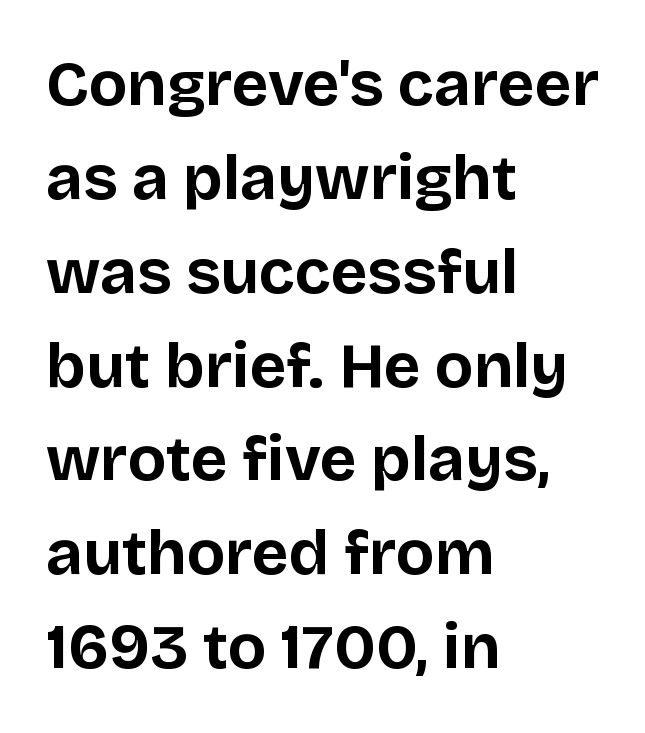
The designer went with a sans here, leaving each stem footless. Ascenders rise straight up at ninety degrees. One-word summary of the alignment: left. The characters look thick and weighty, a clear bold. Clear beneath every line of the passage.
